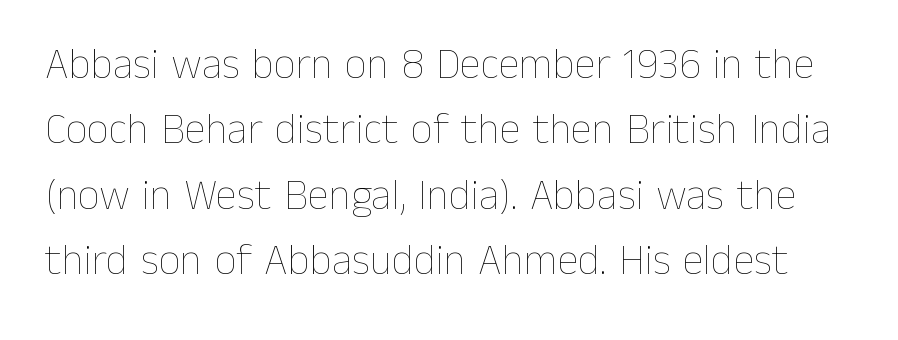
{"italic": "no", "bold": "no", "weight": "thin", "width": "normal", "stroke_contrast": "low", "x_height": "medium", "monospaced": "no", "underline": "no", "line_spacing": "normal", "line_spacing_ratio": 1.52, "letter_spacing": "normal", "letter_spacing_em": 0.0, "glyph_px": 43}
